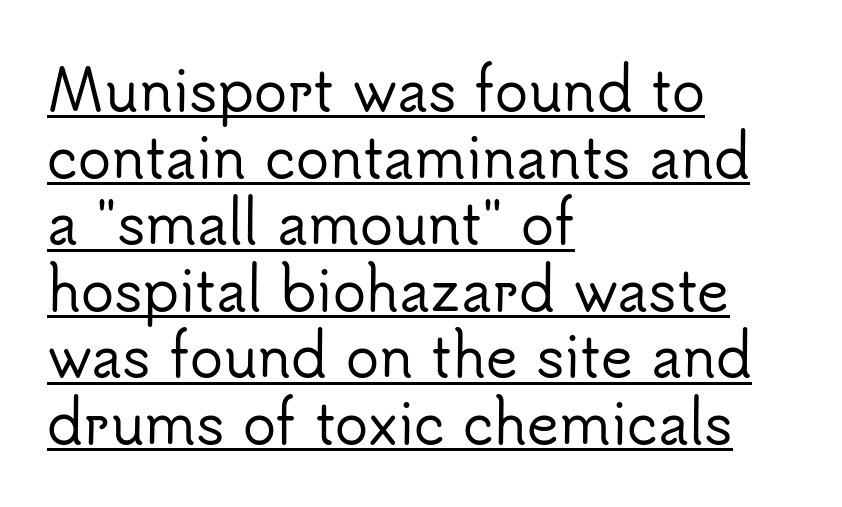
{"serif": "no", "italic": "no", "width": "normal", "stroke_contrast": "low", "x_height": "small", "monospaced": "no", "underline": "yes", "align": "left", "line_spacing_ratio": 1.21, "letter_spacing": "normal", "letter_spacing_em": 0.0, "glyph_px": 55}
